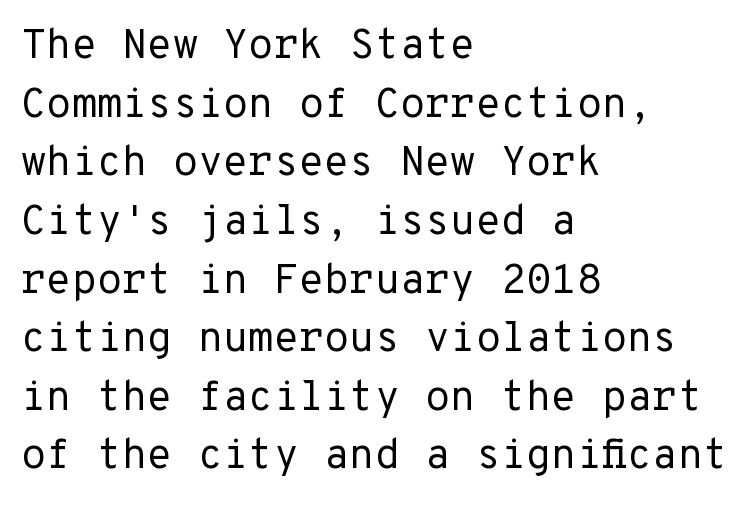
Q: Is the text bold? A: No.
Q: Is the text italic (slanted)? A: No, it is upright.
Q: Is the typeface a serif or a sans-serif typeface? A: Sans-serif.
Q: Is the text underlined? A: No.
Q: How is the paragraph aligned? A: Left-aligned.
Q: Is the spacing between letters normal or unusually wide? A: Normal.
Q: Is the spacing between lines tight, normal or loose? A: Normal.
Q: Width (condensed, normal, or wide)? A: Normal.
Q: Stroke contrast? A: Low.
Q: x-height? A: Medium.
